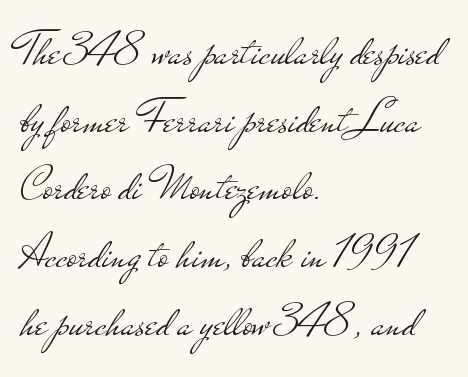
Normally led — the rows are evenly, conventionally spaced. No extra ink here — the face is not bold. The gap between lines stays unmarked. Letter spacing: default.
